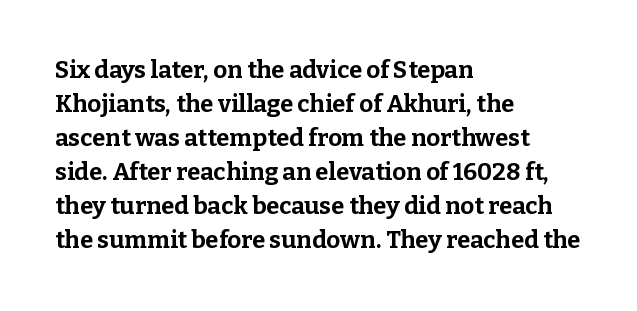
The image shows 24 px bold type, upright; set left-aligned, normal line spacing (1.42x), normal letter spacing, not underlined.
